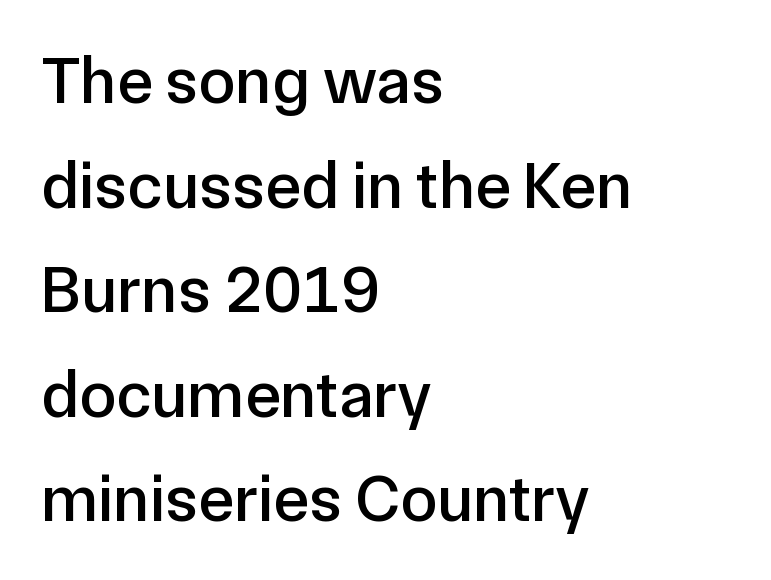
Q: Is the text italic (slanted)? A: No, it is upright.
Q: Is the typeface a serif or a sans-serif typeface? A: Sans-serif.
Q: Is the text underlined? A: No.
Q: How is the paragraph aligned? A: Left-aligned.
Q: Is the spacing between letters normal or unusually wide? A: Normal.
Q: Is the spacing between lines tight, normal or loose? A: Normal.
Q: Width (condensed, normal, or wide)? A: Normal.
Q: Stroke contrast? A: Low.
Q: x-height? A: Medium.
Q: Monospaced? A: No.
